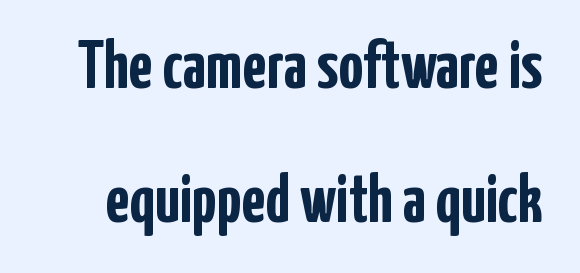
The image shows 69 px semibold, condensed sans-serif type, upright; set loose line spacing (1.94x), normal letter spacing, not underlined; low stroke contrast and a medium x-height.
